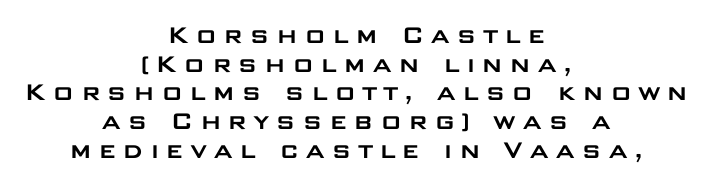
Q: Is the text italic (slanted)? A: No, it is upright.
Q: Is the typeface a serif or a sans-serif typeface? A: Sans-serif.
Q: Is the text underlined? A: No.
Q: How is the paragraph aligned? A: Centered.
Q: Is the spacing between letters normal or unusually wide? A: Unusually wide.
Q: Is the spacing between lines tight, normal or loose? A: Tight.
Q: Width (condensed, normal, or wide)? A: Wide.
Q: Stroke contrast? A: Low.
Q: x-height? A: Large.
Q: Monospaced? A: No.
